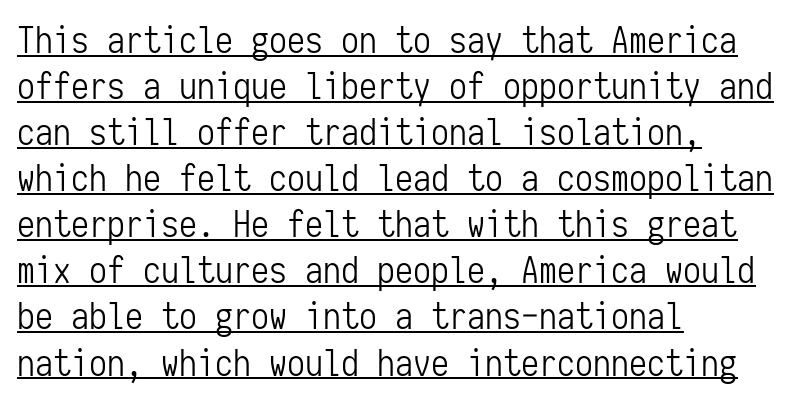
{"serif": "no", "italic": "no", "bold": "no", "weight": "light", "width": "condensed", "stroke_contrast": "low", "x_height": "medium", "monospaced": "yes", "underline": "yes", "align": "left", "line_spacing": "normal", "line_spacing_ratio": 1.28, "letter_spacing": "normal", "letter_spacing_em": 0.0, "glyph_px": 36}
